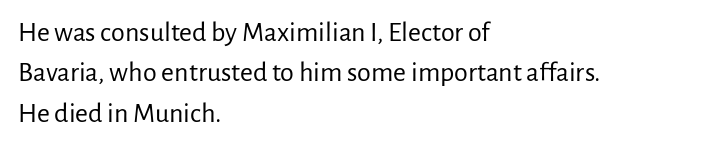
{"serif": "no", "italic": "no", "bold": "no", "weight": "regular", "width": "normal", "stroke_contrast": "low", "x_height": "medium", "monospaced": "no", "underline": "no", "align": "left", "line_spacing": "normal", "line_spacing_ratio": 1.44, "letter_spacing": "normal", "letter_spacing_em": 0.0, "glyph_px": 28}
